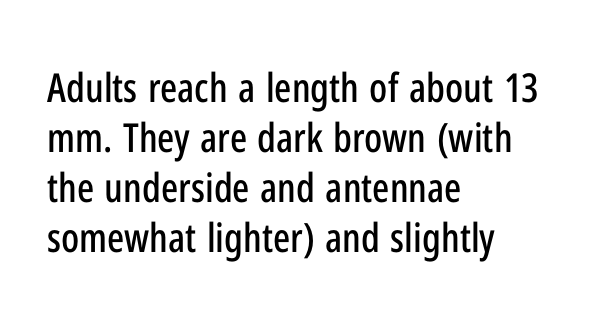
The image shows 40 px condensed sans-serif type, upright; set left-aligned, normal line spacing (1.25x), normal letter spacing, not underlined; low stroke contrast and a medium x-height.
